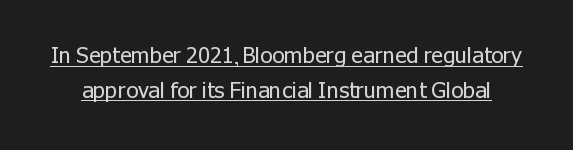
Q: Is the text bold? A: No.
Q: Is the text italic (slanted)? A: No, it is upright.
Q: Is the text underlined? A: Yes.
Q: Is the spacing between letters normal or unusually wide? A: Normal.
Q: Is the spacing between lines tight, normal or loose? A: Normal.
